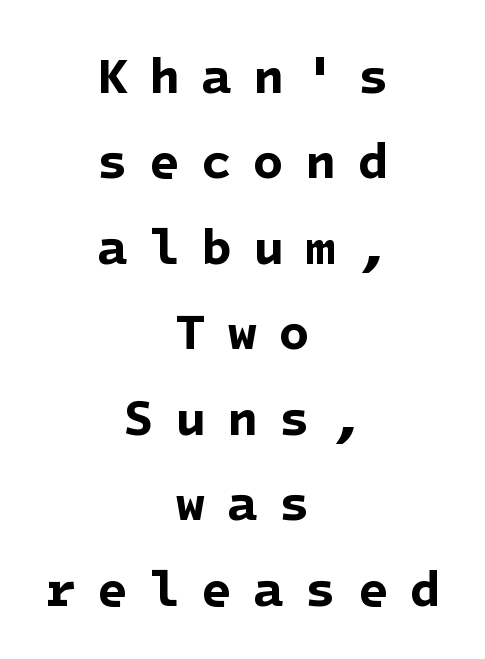
{"serif": "no", "bold": "yes", "weight": "bold", "width": "normal", "stroke_contrast": "low", "x_height": "medium", "underline": "no", "align": "center", "line_spacing_ratio": 1.71, "letter_spacing": "wide", "letter_spacing_em": 0.43, "glyph_px": 50}
